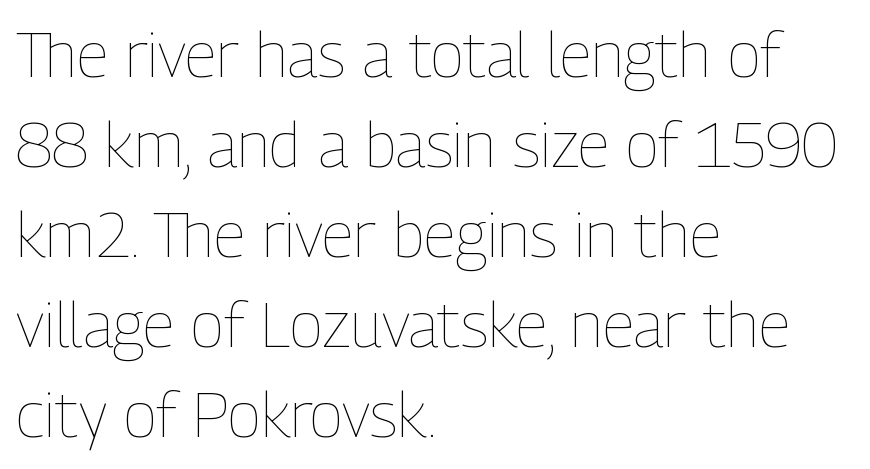
Spacing between characters is what you'd get straight out of the box. Whoever set this chose a conventional vertical rhythm. Nobody drew a line under any word here. The setting favours the left margin, as ordinary paragraphs usually do.
